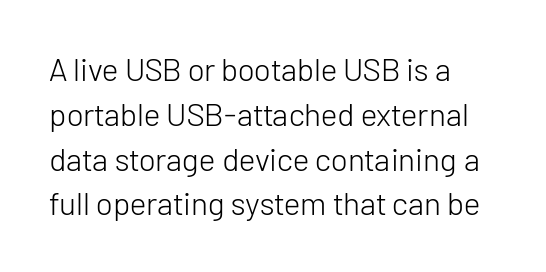
The image shows 32 px light sans-serif type, upright; set left-aligned, normal line spacing (1.4x), normal letter spacing, not underlined; low stroke contrast and a medium x-height.
